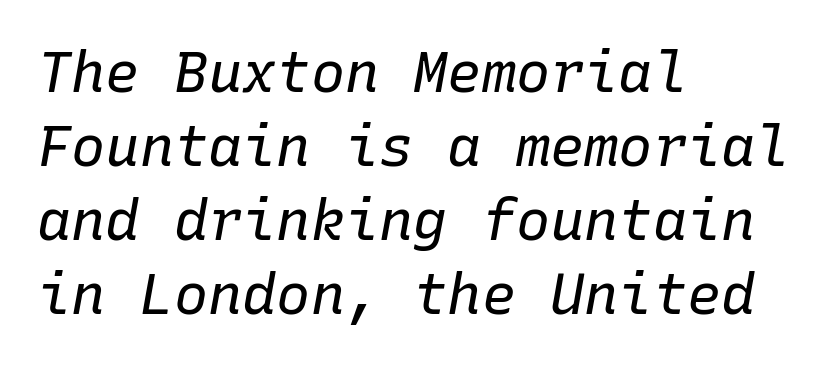
Q: Is the text bold? A: No.
Q: Is the text italic (slanted)? A: Yes, it leans right by about 10 degrees.
Q: Is the text underlined? A: No.
Q: How is the paragraph aligned? A: Left-aligned.
Q: Is the spacing between letters normal or unusually wide? A: Normal.
Q: Is the spacing between lines tight, normal or loose? A: Normal.
Q: Width (condensed, normal, or wide)? A: Normal.
Q: Stroke contrast? A: Low.
Q: x-height? A: Medium.
Q: Monospaced? A: Yes.
